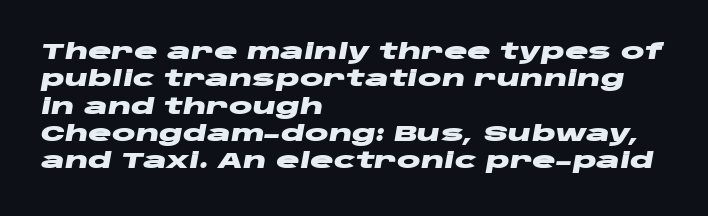
Q: Is the text bold? A: Yes.
Q: Is the text italic (slanted)? A: Yes, it leans right by about 10 degrees.
Q: Is the text underlined? A: No.
Q: How is the paragraph aligned? A: Left-aligned.
Q: Is the spacing between letters normal or unusually wide? A: Normal.
